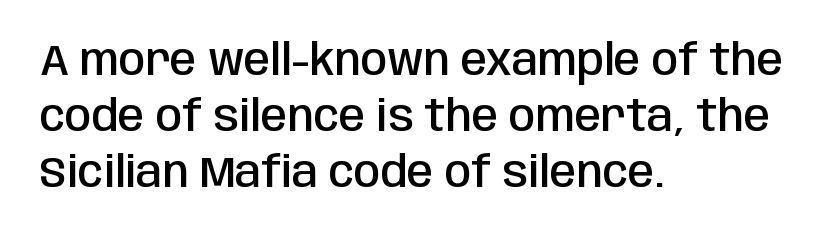
Q: Is the text bold? A: Semi-bold.
Q: Is the text italic (slanted)? A: No, it is upright.
Q: Is the typeface a serif or a sans-serif typeface? A: Sans-serif.
Q: Is the text underlined? A: No.
Q: How is the paragraph aligned? A: Left-aligned.
Q: Is the spacing between letters normal or unusually wide? A: Normal.
Q: Is the spacing between lines tight, normal or loose? A: Normal.
Q: Width (condensed, normal, or wide)? A: Condensed.
Q: Stroke contrast? A: Low.
Q: x-height? A: Large.
Q: Monospaced? A: No.
